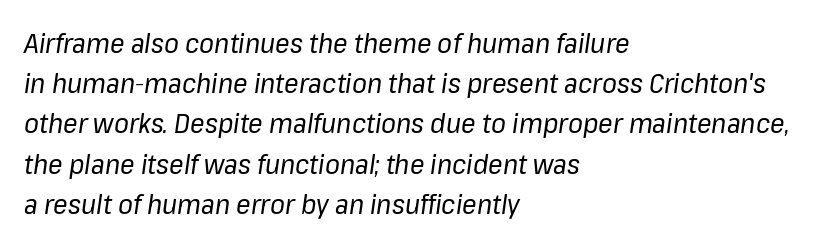
This is not heavy type; no bold has been used. Italic? Definitely — the glyphs are oblique. Inter-character spacing is left at the font's built-in metrics. Left-aligned paragraph, ragged on the right. The leading is moderate, giving the passage an even texture.
